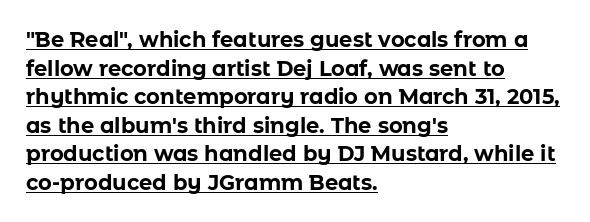
Q: Is the text bold? A: Yes.
Q: Is the text italic (slanted)? A: No, it is upright.
Q: Is the text underlined? A: Yes.
Q: How is the paragraph aligned? A: Left-aligned.
Q: Is the spacing between letters normal or unusually wide? A: Normal.
Q: Is the spacing between lines tight, normal or loose? A: Normal.
